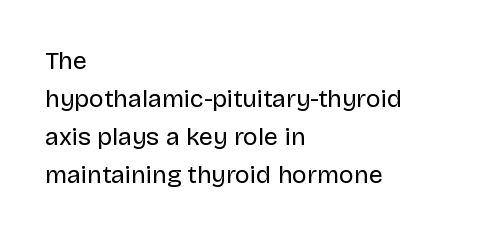
The image shows 25 px text type, upright; set left-aligned, normal line spacing (1.52x), normal letter spacing, not underlined.
